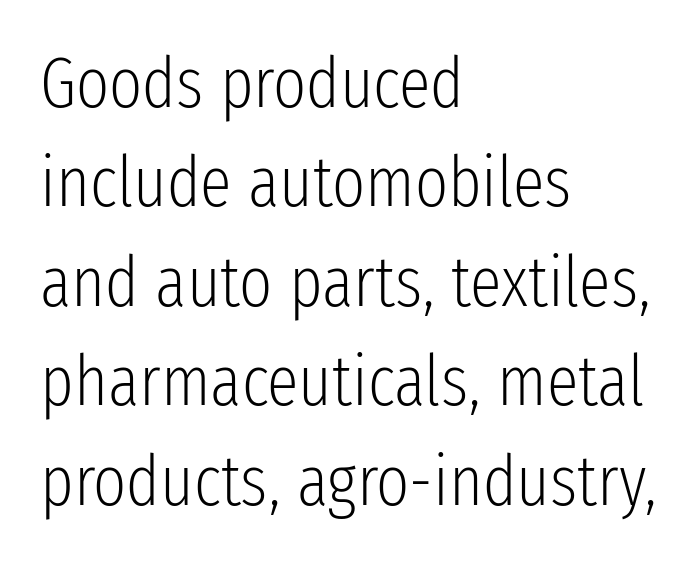
The image shows 71 px light, condensed sans-serif type, upright; set left-aligned, normal line spacing (1.4x), normal letter spacing, not underlined; low stroke contrast and a medium x-height.
